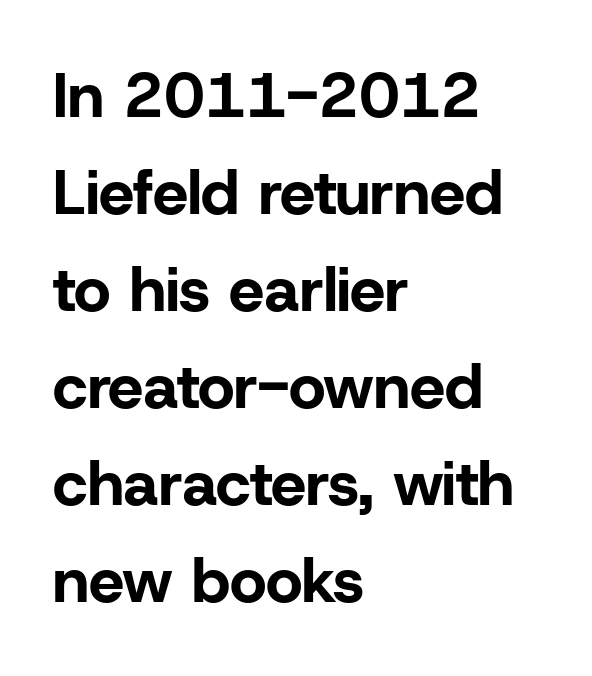
Spacing verdict: proportional, widths tailored to each character. Compared with typical paragraphs, the rows here are spaced about the same. One-word summary of the alignment: left. The glyphs have the mass of a bold cut. Unlike italic type, these characters show no tilt at all. To sum up the face: it is a sans, with no serifs.
